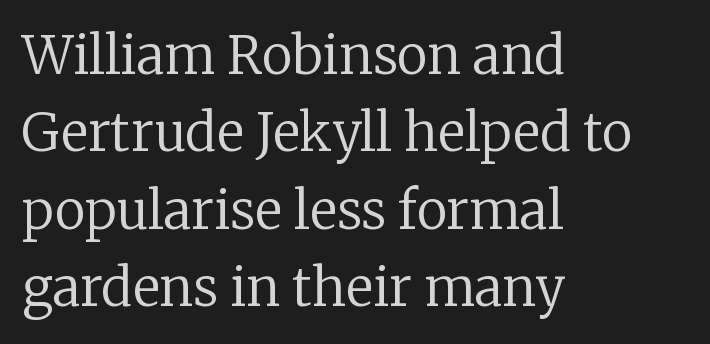
What's the leading like? Ordinary, nothing unusual. The specimen reads as upright at a glance. The tracking reads as untouched default to a designer's eye. Weight: not bold — regular or lighter. What kind of face is this? One with serifs.
